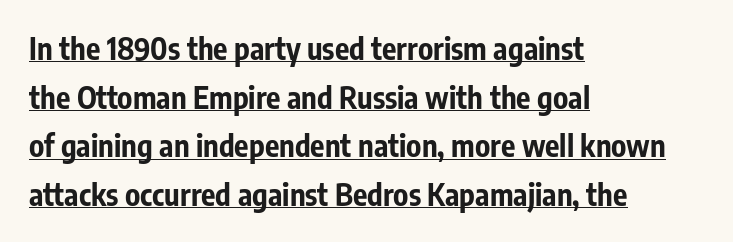
Q: Is the text bold? A: Yes.
Q: Is the text italic (slanted)? A: No, it is upright.
Q: Is the typeface a serif or a sans-serif typeface? A: Sans-serif.
Q: Is the text underlined? A: Yes.
Q: How is the paragraph aligned? A: Left-aligned.
Q: Is the spacing between letters normal or unusually wide? A: Normal.
Q: Is the spacing between lines tight, normal or loose? A: Normal.
Q: Width (condensed, normal, or wide)? A: Condensed.
Q: Stroke contrast? A: Low.
Q: x-height? A: Medium.
Q: Monospaced? A: No.
